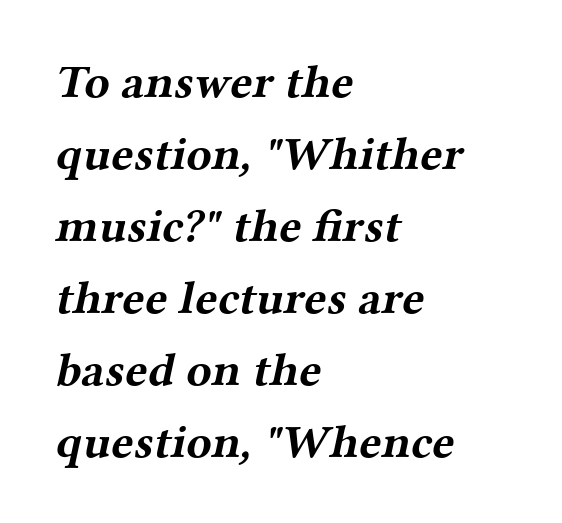
Q: Is the text bold? A: Yes.
Q: Is the typeface a serif or a sans-serif typeface? A: Serif.
Q: Is the text underlined? A: No.
Q: How is the paragraph aligned? A: Left-aligned.
Q: Is the spacing between letters normal or unusually wide? A: Normal.
Q: Is the spacing between lines tight, normal or loose? A: Normal.
Q: Width (condensed, normal, or wide)? A: Wide.
Q: Stroke contrast? A: Medium.
Q: x-height? A: Medium.
Q: Monospaced? A: No.
